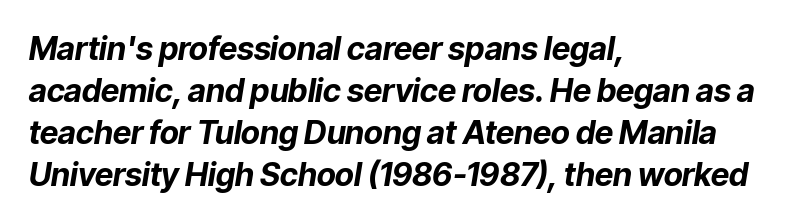
The leading is moderate, giving the passage an even texture. Between one letter and the next there's only the usual sliver of space. The gap between lines stays unmarked. Caption: multi-line text, flush left, ragged right.
